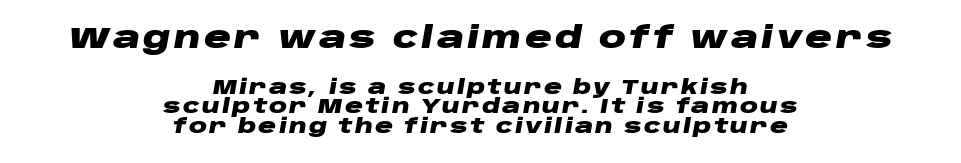
{"italic": "yes", "lean": "right", "slant_degrees": 10, "bold": "yes", "weight": "heavy", "width": "wide", "stroke_contrast": "low", "x_height": "large", "monospaced": "no", "underline": "no", "align": "center", "line_spacing": "tight", "line_spacing_ratio": 0.99, "larger_block": "first", "size_ratio": 1.5, "glyph_px": 30}
